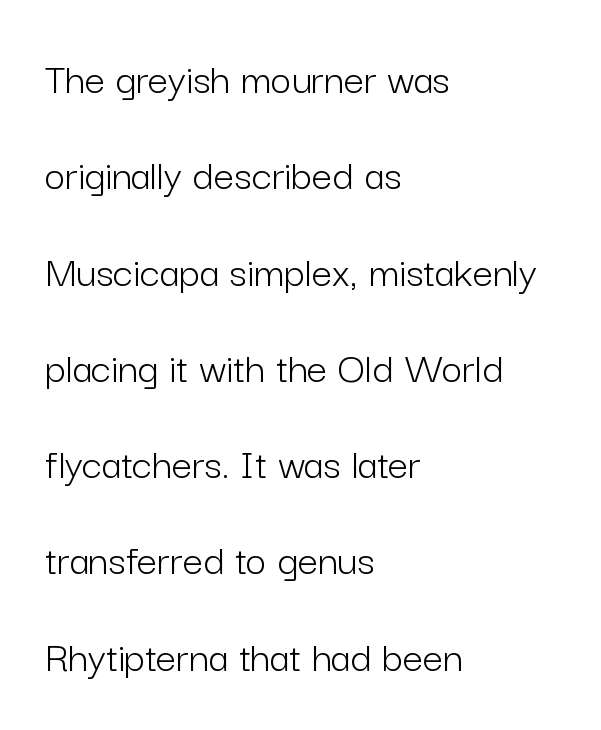
{"serif": "no", "italic": "no", "bold": "no", "weight": "light", "width": "normal", "stroke_contrast": "low", "x_height": "medium", "monospaced": "no", "underline": "no", "align": "left", "line_spacing": "loose", "line_spacing_ratio": 2.14, "letter_spacing": "normal", "letter_spacing_em": 0.0, "glyph_px": 45}
